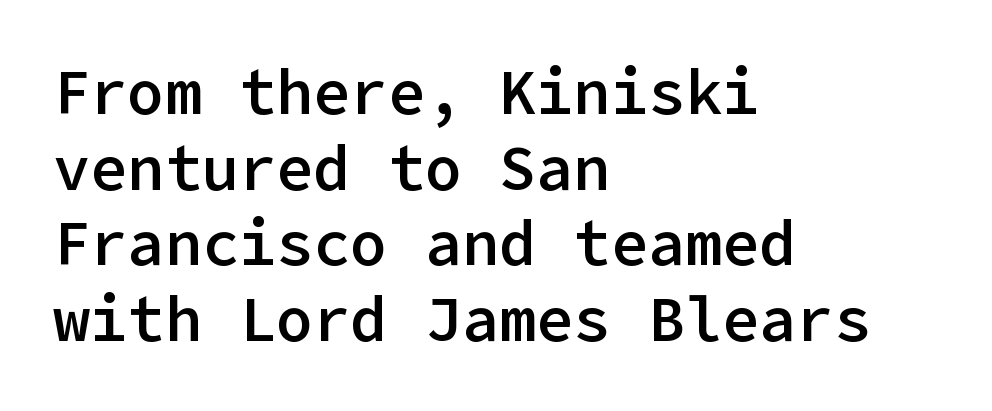
Q: Is the text bold? A: Semi-bold.
Q: Is the text italic (slanted)? A: No, it is upright.
Q: Is the typeface a serif or a sans-serif typeface? A: Sans-serif.
Q: Is the text underlined? A: No.
Q: How is the paragraph aligned? A: Left-aligned.
Q: Is the spacing between letters normal or unusually wide? A: Normal.
Q: Width (condensed, normal, or wide)? A: Normal.
Q: Stroke contrast? A: Low.
Q: x-height? A: Medium.
